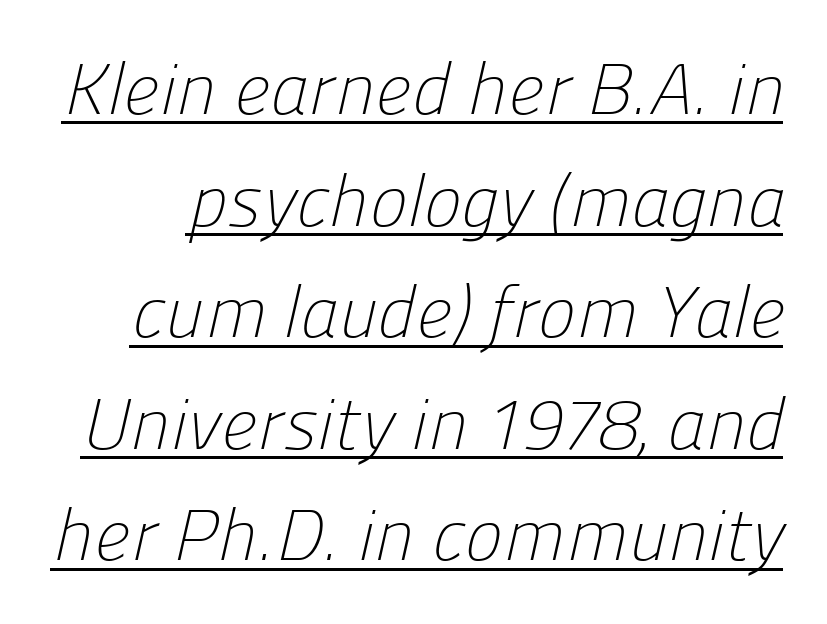
The image shows 72 px light sans-serif type; set normal line spacing (1.55x), normal letter spacing, underlined; low stroke contrast and a medium x-height.
